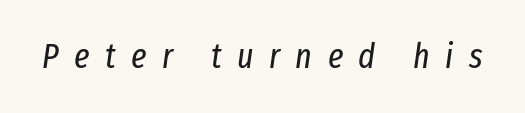
{"italic": "yes", "lean": "right", "slant_degrees": 8, "bold": "no", "weight": "regular", "width": "condensed", "stroke_contrast": "low", "x_height": "medium", "monospaced": "no", "underline": "no", "letter_spacing": "wide", "letter_spacing_em": 0.44, "glyph_px": 35}
